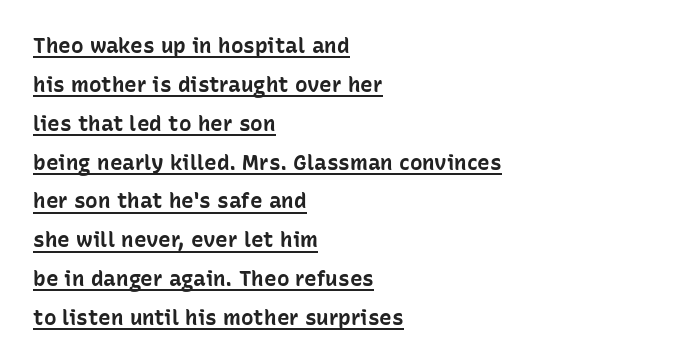
Does extra space separate the letters? No, they use regular spacing. Vertical strokes here are truly vertical. The setting favours the left margin, as ordinary paragraphs usually do. Every letter is thick-stroked: bold, no question. Glance below the letters and you will spot a drawn line.
